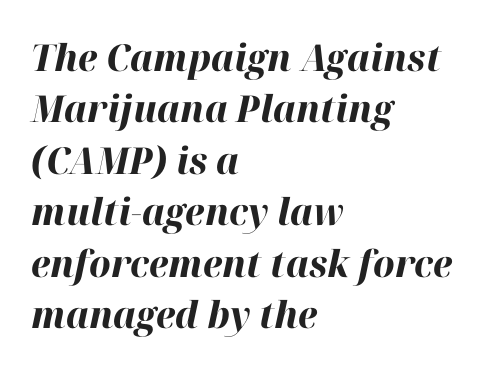
The image shows 37 px bold type, italic (leaning right); set left-aligned, normal line spacing (1.39x), normal letter spacing, not underlined; high stroke contrast and a medium x-height.
